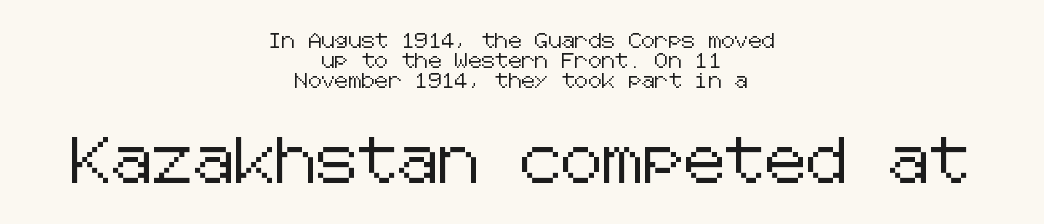
Q: Is the text italic (slanted)? A: No, it is upright.
Q: Is the typeface a serif or a sans-serif typeface? A: Sans-serif.
Q: Is the text underlined? A: No.
Q: How is the paragraph aligned? A: Centered.
Q: Is the spacing between letters normal or unusually wide? A: Normal.
Q: Is the spacing between lines tight, normal or loose? A: Normal.
Q: Which block of text is set in a larger size, the first (top) or the second (bottom)? A: The second (bottom) one.
Q: Width (condensed, normal, or wide)? A: Normal.
Q: Stroke contrast? A: Low.
Q: x-height? A: Medium.
